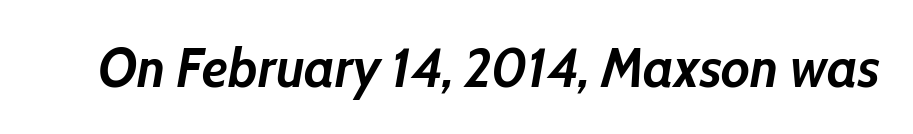
Slant detected: the letters are inclined. The specimen omits any rule beneath the text block's lines. Think of a printed novel: that variable character pitch is what you see here. There is no visible air inserted between adjacent glyphs. The glyphs have the mass of a bold cut.
